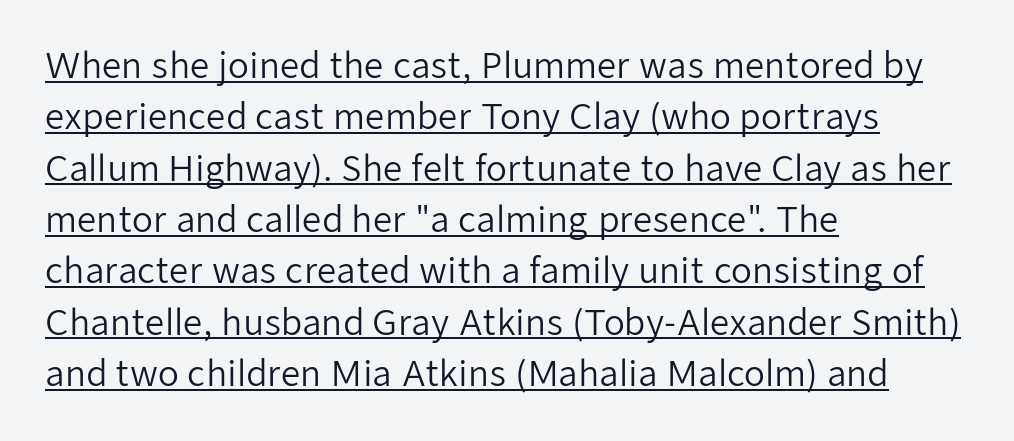
Stroke terminals: plain, sans-serif. The compositor pushed each line to the left boundary. Beneath each row of characters lies a ruled line. This reads as an unemphasized weight, regular at the heaviest.
